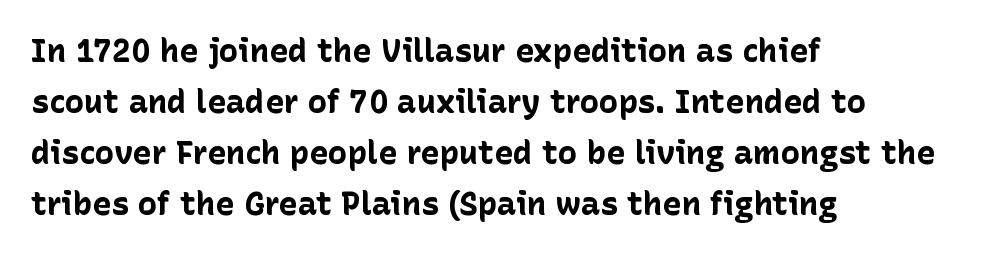
Each new line begins a customary step beneath the previous one. Serifs: no, the terminals of the letterforms are clean. Character widths vary here, with narrow letters taking less room than wide ones. Italic? Not at all — the glyphs are vertical.
